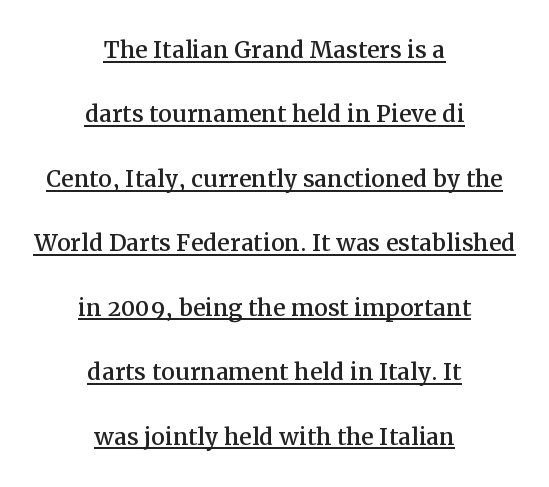
{"serif": "yes", "italic": "no", "width": "normal", "stroke_contrast": "medium", "x_height": "medium", "monospaced": "no", "underline": "yes", "align": "center", "line_spacing": "loose", "line_spacing_ratio": 2.08, "letter_spacing": "normal", "letter_spacing_em": 0.0, "glyph_px": 31}
